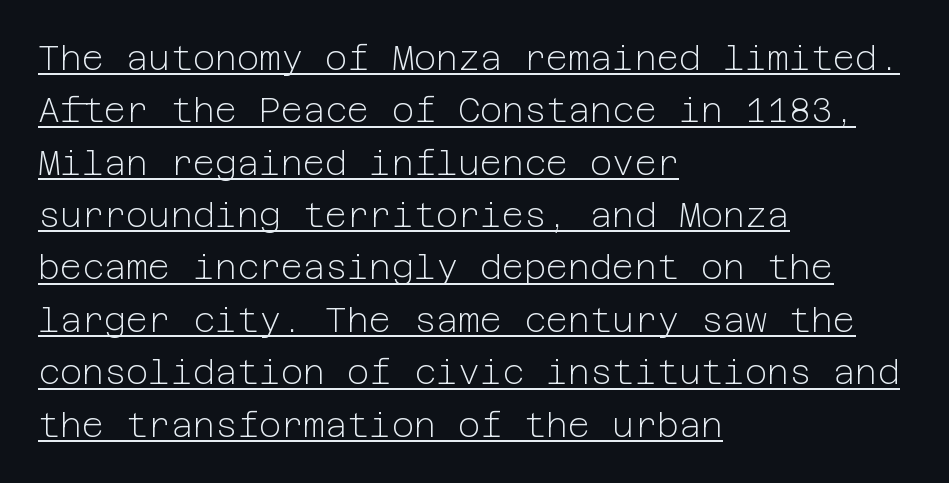
Q: Is the text bold? A: No.
Q: Is the text italic (slanted)? A: No, it is upright.
Q: Is the typeface a serif or a sans-serif typeface? A: Sans-serif.
Q: Is the text underlined? A: Yes.
Q: How is the paragraph aligned? A: Left-aligned.
Q: Is the spacing between letters normal or unusually wide? A: Normal.
Q: Is the spacing between lines tight, normal or loose? A: Normal.
Q: Width (condensed, normal, or wide)? A: Normal.
Q: Stroke contrast? A: Low.
Q: x-height? A: Medium.
